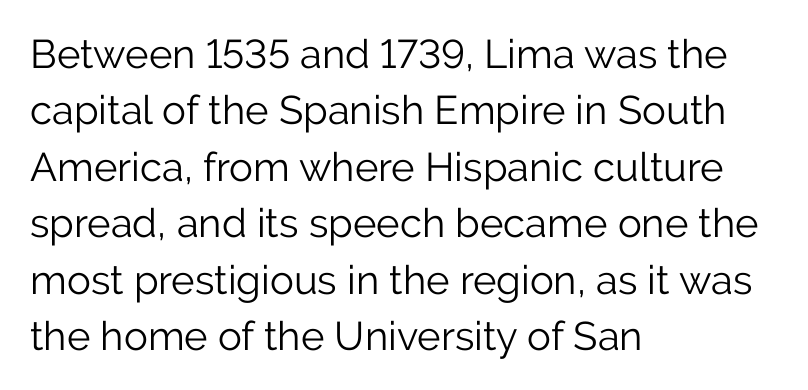
The image shows 40 px light sans-serif type, upright; set left-aligned, normal line spacing (1.41x), normal letter spacing, not underlined; low stroke contrast and a medium x-height.
